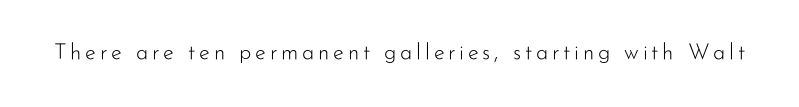
The image shows 22 px text type, upright; set not underlined.
